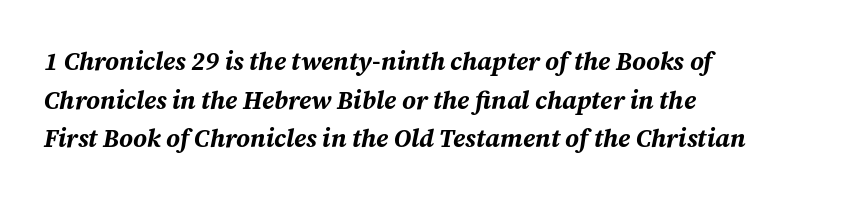
Q: Is the text bold? A: Yes.
Q: Is the text italic (slanted)? A: Yes, it leans right by about 12 degrees.
Q: Is the text underlined? A: No.
Q: How is the paragraph aligned? A: Left-aligned.
Q: Is the spacing between letters normal or unusually wide? A: Normal.
Q: Is the spacing between lines tight, normal or loose? A: Normal.
